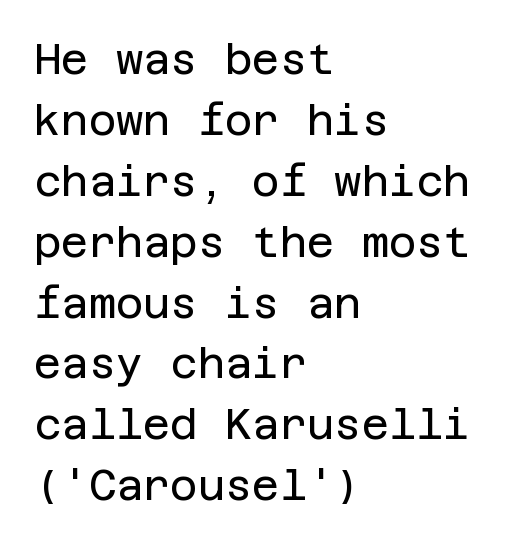
Q: Is the text bold? A: No.
Q: Is the text italic (slanted)? A: No, it is upright.
Q: Is the typeface a serif or a sans-serif typeface? A: Sans-serif.
Q: Is the text underlined? A: No.
Q: How is the paragraph aligned? A: Left-aligned.
Q: Is the spacing between letters normal or unusually wide? A: Normal.
Q: Is the spacing between lines tight, normal or loose? A: Normal.
Q: Width (condensed, normal, or wide)? A: Normal.
Q: Stroke contrast? A: Low.
Q: x-height? A: Large.
